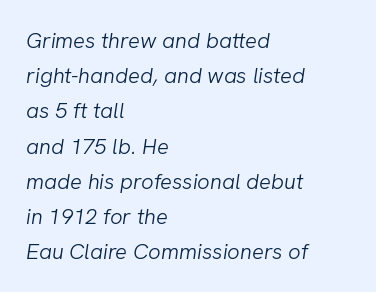
The image shows 22 px text type, italic (leaning right); set left-aligned, normal line spacing (1.6x), normal letter spacing, not underlined.
